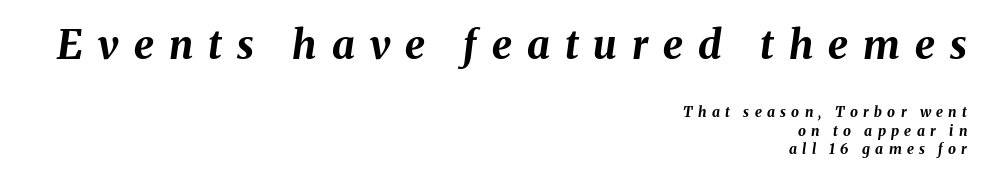
{"italic": "yes", "lean": "right", "slant_degrees": 8, "bold": "yes", "weight": "bold", "width": "normal", "stroke_contrast": "medium", "x_height": "medium", "monospaced": "no", "underline": "no", "align": "right", "line_spacing": "normal", "line_spacing_ratio": 1.31, "letter_spacing": "wide", "letter_spacing_em": 0.38, "larger_block": "first", "size_ratio": 2.86, "glyph_px": 40}
